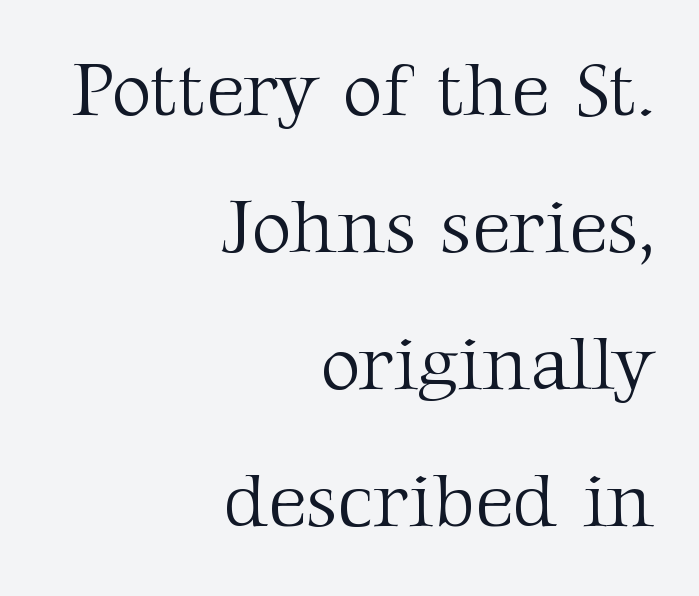
Q: Is the text bold? A: No.
Q: Is the text italic (slanted)? A: No, it is upright.
Q: Is the typeface a serif or a sans-serif typeface? A: Serif.
Q: Is the text underlined? A: No.
Q: How is the paragraph aligned? A: Right-aligned.
Q: Is the spacing between letters normal or unusually wide? A: Normal.
Q: Width (condensed, normal, or wide)? A: Normal.
Q: Stroke contrast? A: Medium.
Q: x-height? A: Medium.
Q: Monospaced? A: No.
